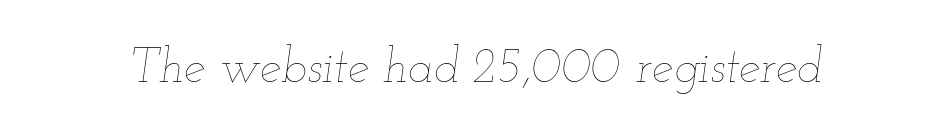
Tracking value appears to be zero — textbook default spacing. Letters have the restrained weight of plain body copy at most. Emphasis-style slanted type is in use. Unmarked baselines from the first word to the last. This sample has the flowing, uneven cadence of proportional lettering.
